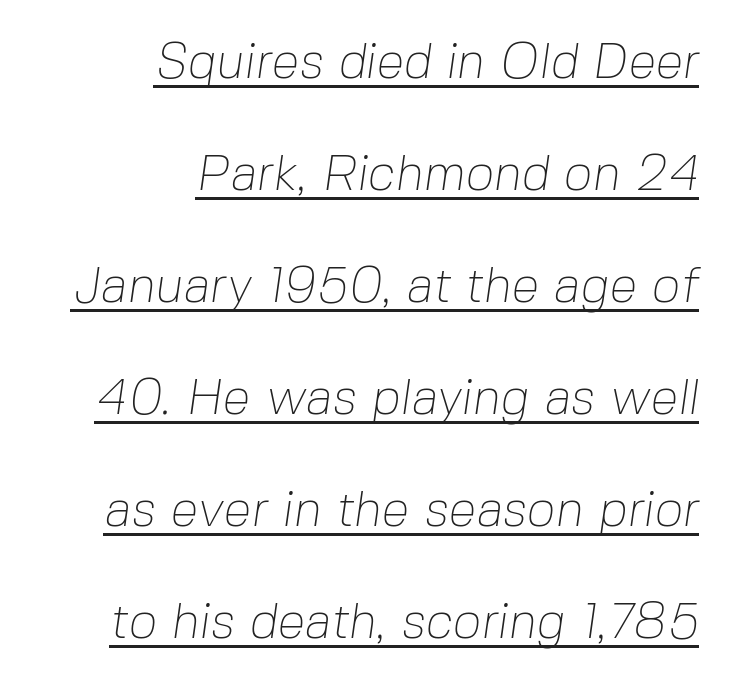
{"serif": "no", "bold": "no", "weight": "thin", "width": "normal", "stroke_contrast": "low", "x_height": "medium", "monospaced": "no", "underline": "yes", "align": "right", "line_spacing": "loose", "line_spacing_ratio": 2.24, "letter_spacing": "normal", "letter_spacing_em": 0.0, "glyph_px": 50}
